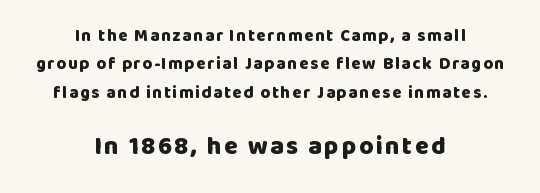
In terms of leading, this rendering sits right in the middle. The area under the type is left untouched. I'd describe the lettering as bold — thick and assertive. Casual observation: everything's sitting right in the middle.
